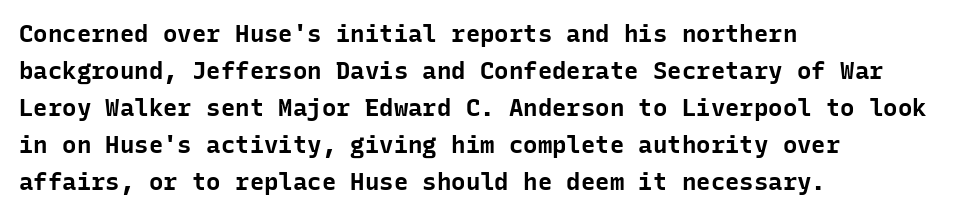
The image shows 24 px bold type, upright; set left-aligned, normal line spacing (1.54x), normal letter spacing, not underlined.
